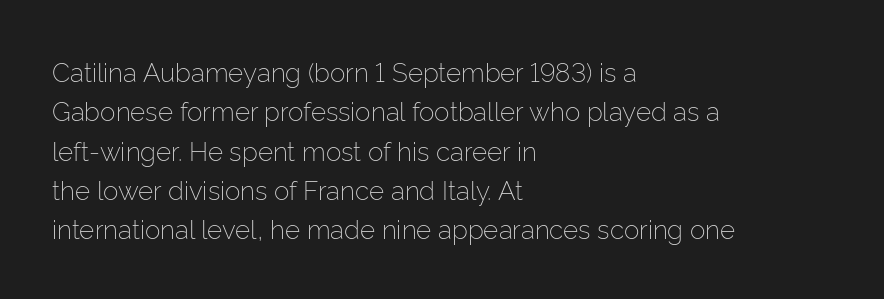
A typesetter would mark this as roman, not italic. Does the leading feel generous? No, just average. The typesetter chose a ragged-right arrangement here. The gaps between neighbouring characters are ordinary and unremarkable. Is this a heavy cut? Hardly; it is regular or lighter. The space directly below the letters is spotless.
